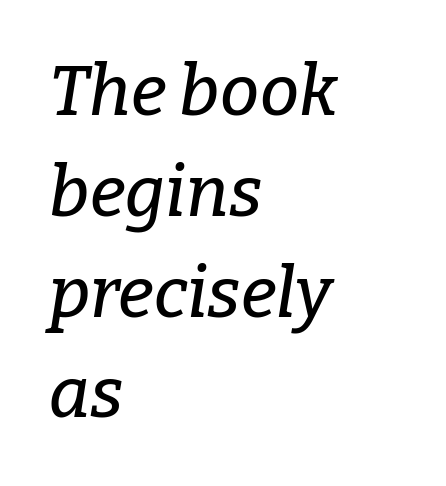
The type family on display is of the serif kind. Do the characters align in a grid? No, the font is proportional. The line texture is even and compact thanks to regular tracking. Normally led — the rows are evenly, conventionally spaced. The rendering anchors every line to the left-hand side. Clear beneath every line of the passage.
